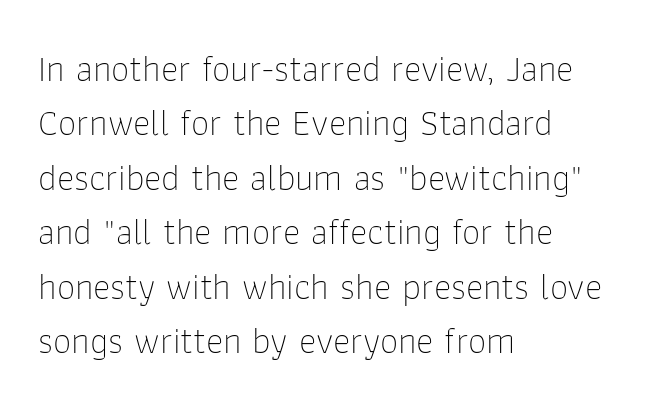
The image shows 37 px thin sans-serif type, upright; set left-aligned, normal line spacing (1.47x), normal letter spacing, not underlined; low stroke contrast and a medium x-height.
